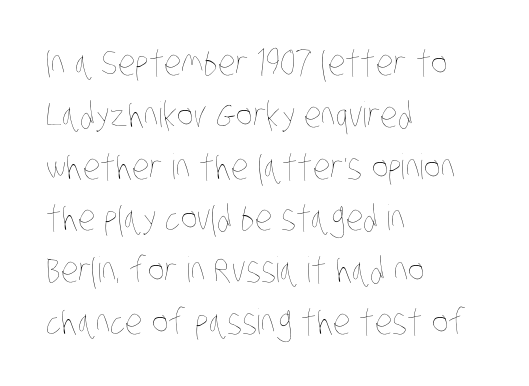
The image shows 35 px thin, condensed type; set left-aligned, normal line spacing (1.48x), normal letter spacing, not underlined; low stroke contrast and a large x-height.
